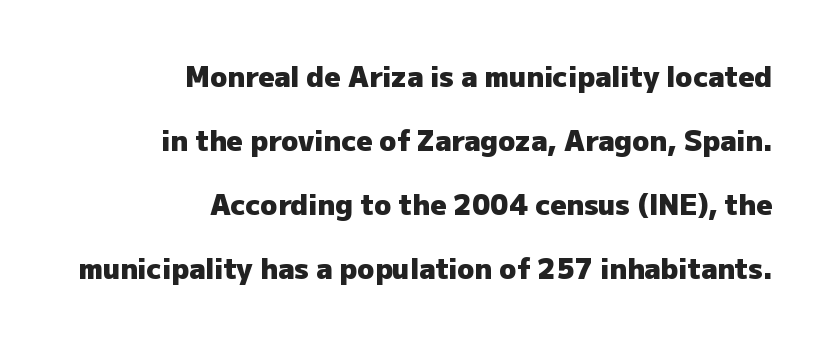
The image shows 28 px heavy sans-serif type, upright; set right-aligned, loose line spacing (2.29x), normal letter spacing, not underlined; low stroke contrast and a medium x-height.
